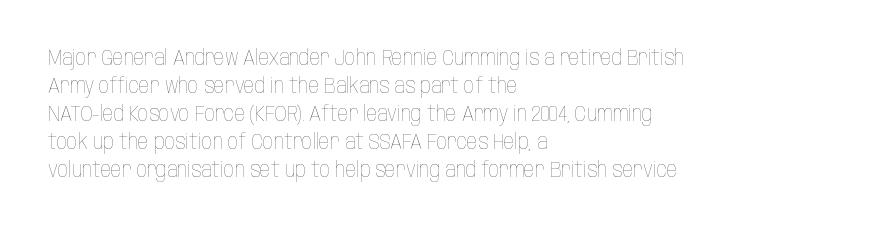
Q: Is the text bold? A: No.
Q: Is the text italic (slanted)? A: No, it is upright.
Q: Is the text underlined? A: No.
Q: How is the paragraph aligned? A: Left-aligned.
Q: Is the spacing between letters normal or unusually wide? A: Normal.
Q: Is the spacing between lines tight, normal or loose? A: Normal.
